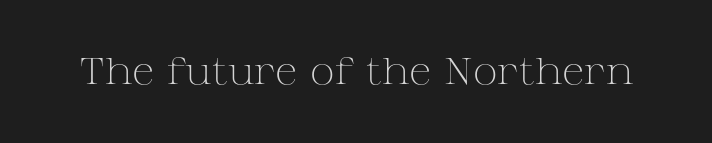
{"serif": "yes", "italic": "no", "bold": "no", "weight": "light", "width": "wide", "stroke_contrast": "medium", "x_height": "medium", "monospaced": "no", "underline": "no", "letter_spacing": "normal", "letter_spacing_em": 0.0, "glyph_px": 37}
